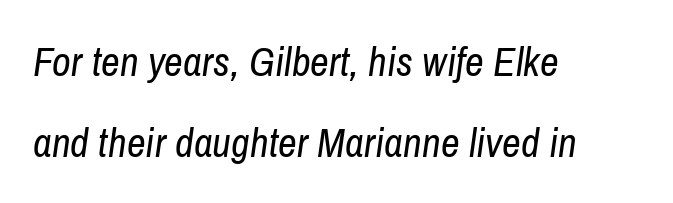
No extra tracking has been applied to these lines. Regarding leading, the lines here are spaced well apart. Only glyphs here, with clear space below each row. Yep, that's italic — everything's leaning. Unbolded letterforms with no extra heft.
